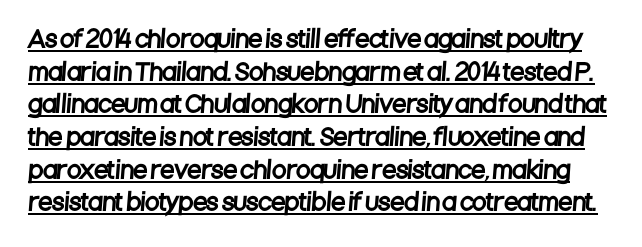
Q: Is the text underlined? A: Yes.
Q: Is the spacing between letters normal or unusually wide? A: Normal.
Q: Is the spacing between lines tight, normal or loose? A: Normal.
